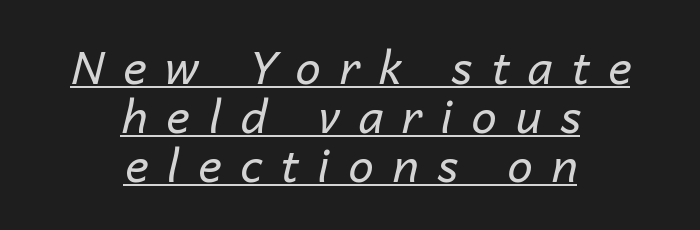
The image shows 45 px regular-weight type, italic (leaning right); set centered, tight line spacing (1.09x), unusually wide letter spacing (+0.42 em), underlined; low stroke contrast and a medium x-height.
